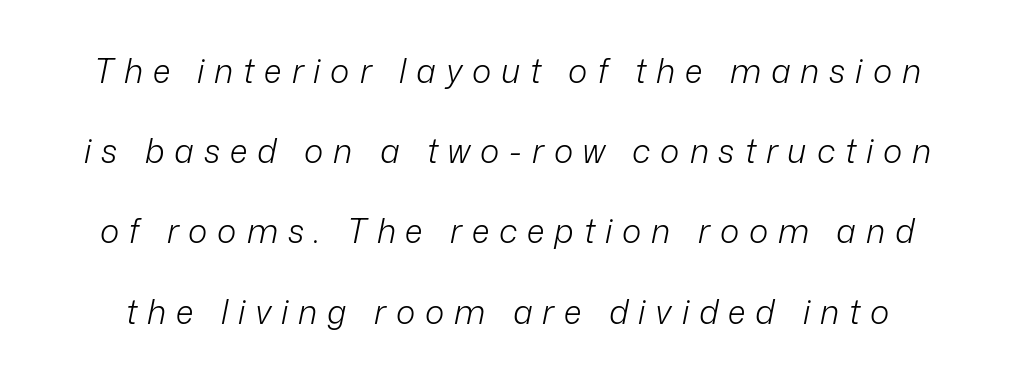
The image shows 33 px light type, italic (leaning right); set loose line spacing (2.43x), unusually wide letter spacing (+0.3 em), not underlined; low stroke contrast and a medium x-height.
